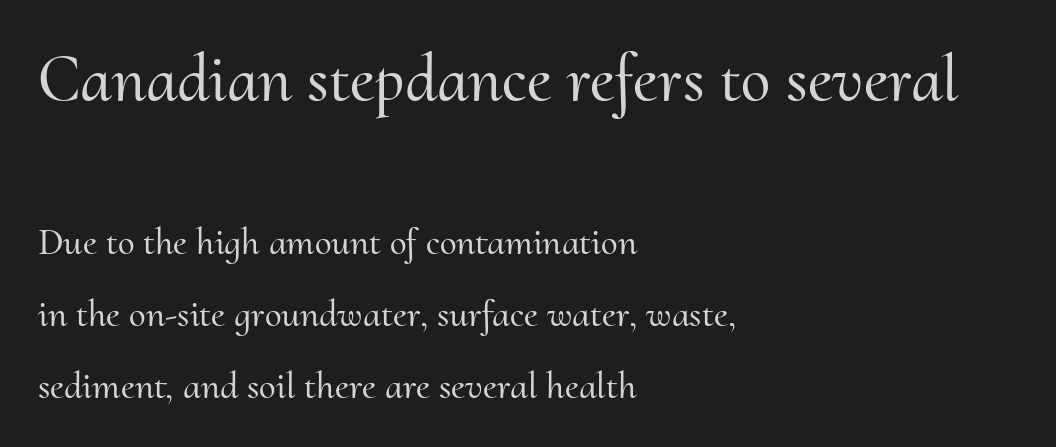
This rendering uses left alignment, leaving the right contour irregular. The line texture is even and compact thanks to regular tracking. Stroke terminals: seriffed. The rendering uses natural spacing where letterforms have individual widths.
